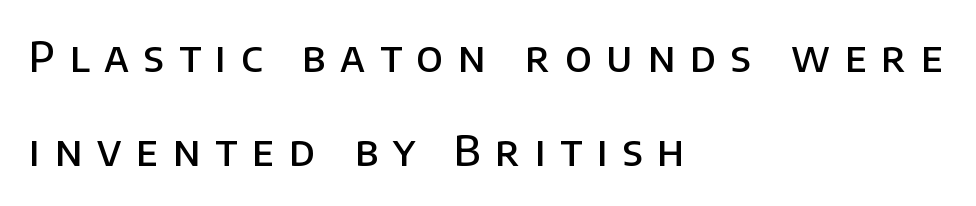
The image shows 41 px semibold sans-serif type, upright; set left-aligned, loose line spacing (2.3x), unusually wide letter spacing (+0.36 em), not underlined; low stroke contrast and a large x-height.
